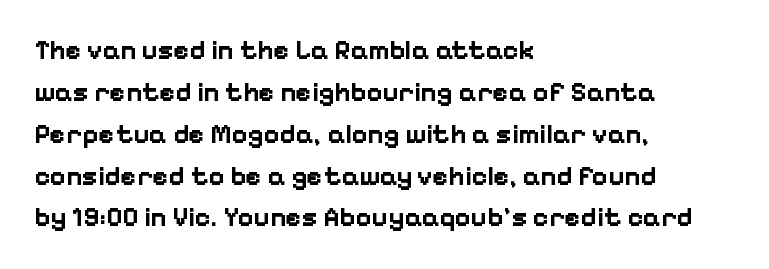
{"italic": "no", "bold": "yes", "underline": "no", "align": "left", "line_spacing": "normal", "line_spacing_ratio": 1.55, "letter_spacing": "normal", "letter_spacing_em": 0.0, "glyph_px": 27}
